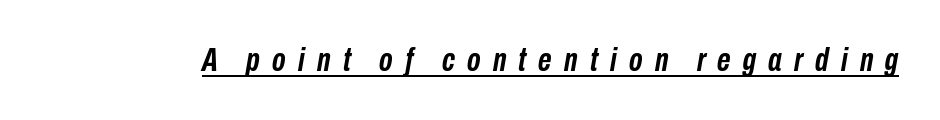
The image shows 33 px semibold, condensed type, italic (leaning right); set unusually wide letter spacing (+0.37 em), underlined; low stroke contrast and a medium x-height.
